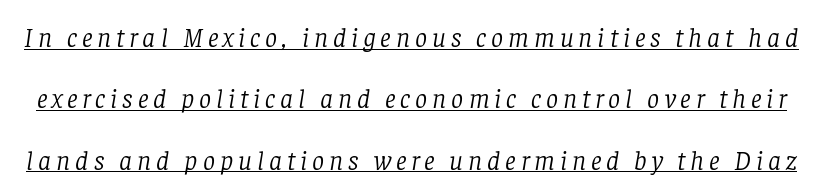
Q: Is the text bold? A: No.
Q: Is the text italic (slanted)? A: Yes, it leans right by about 8 degrees.
Q: Is the text underlined? A: Yes.
Q: Is the spacing between lines tight, normal or loose? A: Loose.
